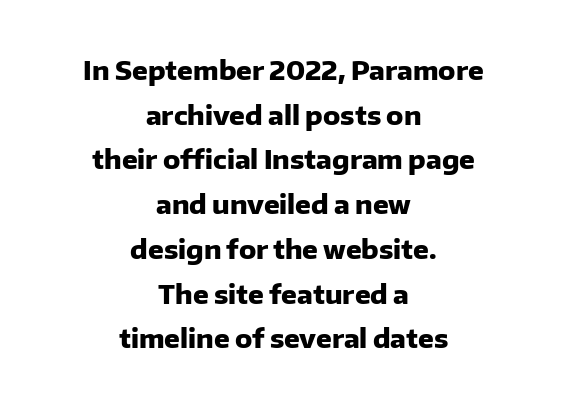
Q: Is the text bold? A: Yes.
Q: Is the text italic (slanted)? A: No, it is upright.
Q: Is the text underlined? A: No.
Q: How is the paragraph aligned? A: Centered.
Q: Is the spacing between letters normal or unusually wide? A: Normal.
